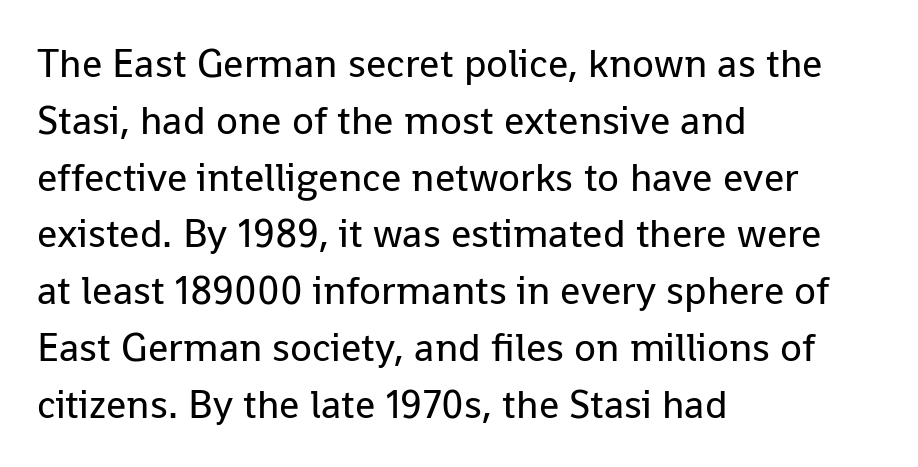
Is the type heavy? It reads as light-to-regular instead. Think of a printed novel: that variable character pitch is what you see here. This rendering employs a face without finishing strokes, i.e., a sans-serif. A roman cut, with each character standing at attention.
